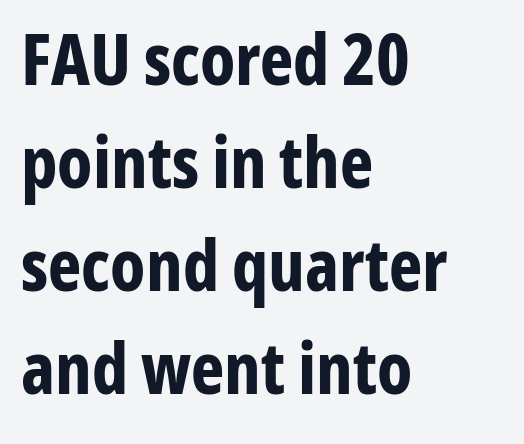
Q: Is the text bold? A: Yes.
Q: Is the text italic (slanted)? A: No, it is upright.
Q: Is the typeface a serif or a sans-serif typeface? A: Sans-serif.
Q: Is the text underlined? A: No.
Q: How is the paragraph aligned? A: Left-aligned.
Q: Is the spacing between letters normal or unusually wide? A: Normal.
Q: Is the spacing between lines tight, normal or loose? A: Normal.
Q: Width (condensed, normal, or wide)? A: Condensed.
Q: Stroke contrast? A: Low.
Q: x-height? A: Medium.
Q: Monospaced? A: No.
